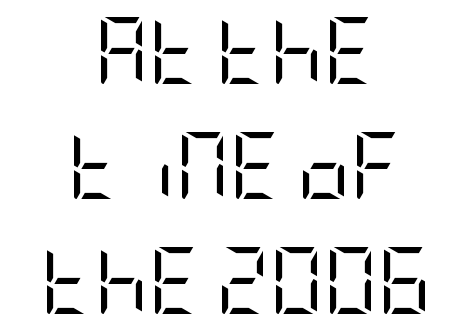
{"serif": "no", "italic": "no", "bold": "no", "weight": "regular", "width": "condensed", "stroke_contrast": "low", "x_height": "large", "underline": "no", "align": "center", "line_spacing_ratio": 1.74, "letter_spacing": "normal", "letter_spacing_em": 0.0, "glyph_px": 66}
